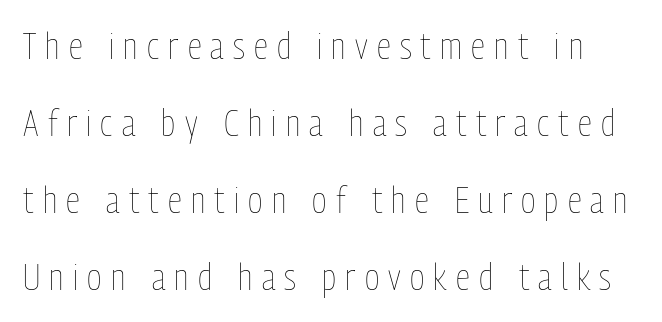
{"italic": "no", "bold": "no", "weight": "thin", "width": "condensed", "stroke_contrast": "low", "x_height": "medium", "monospaced": "no", "underline": "no", "line_spacing": "loose", "line_spacing_ratio": 2.08, "letter_spacing": "wide", "letter_spacing_em": 0.25, "glyph_px": 37}
